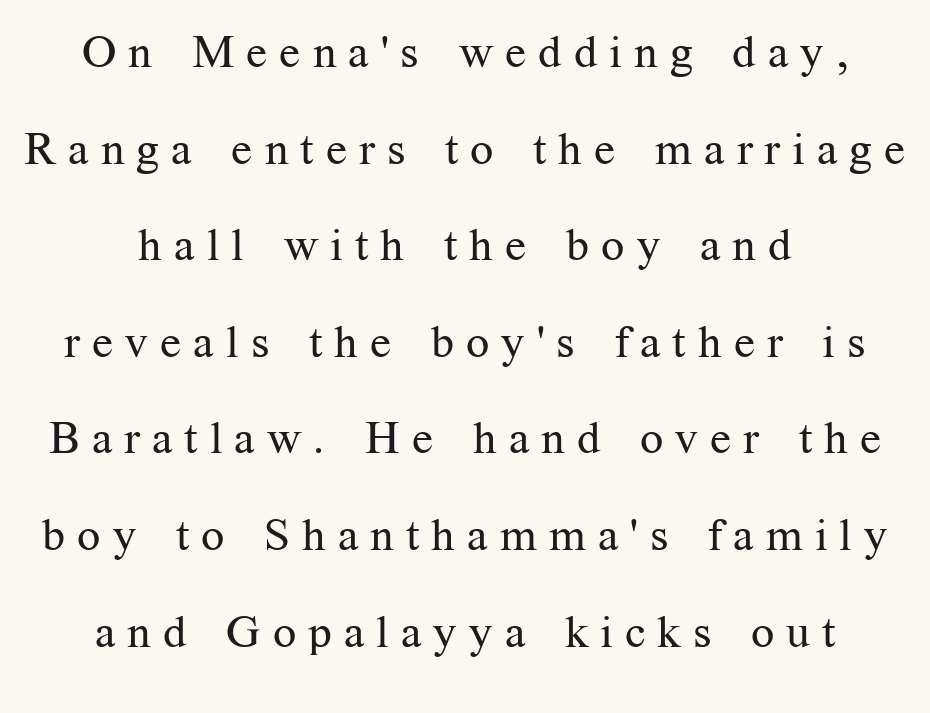
{"serif": "yes", "italic": "no", "bold": "no", "weight": "regular", "width": "normal", "stroke_contrast": "medium", "x_height": "medium", "monospaced": "no", "underline": "no", "align": "center", "line_spacing": "loose", "line_spacing_ratio": 2.1, "letter_spacing": "wide", "letter_spacing_em": 0.26, "glyph_px": 46}
